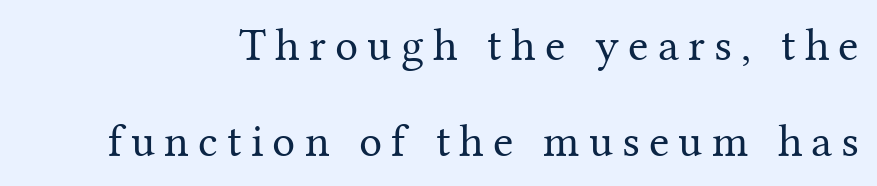
Q: Is the text bold? A: No.
Q: Is the text italic (slanted)? A: No, it is upright.
Q: Is the typeface a serif or a sans-serif typeface? A: Serif.
Q: Is the text underlined? A: No.
Q: Is the spacing between letters normal or unusually wide? A: Unusually wide.
Q: Is the spacing between lines tight, normal or loose? A: Loose.
Q: Width (condensed, normal, or wide)? A: Normal.
Q: Stroke contrast? A: Medium.
Q: x-height? A: Medium.
Q: Monospaced? A: No.
